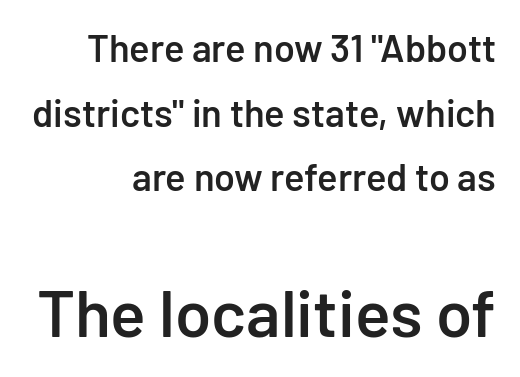
Q: Is the text bold? A: Semi-bold.
Q: Is the text italic (slanted)? A: No, it is upright.
Q: Is the typeface a serif or a sans-serif typeface? A: Sans-serif.
Q: Is the text underlined? A: No.
Q: How is the paragraph aligned? A: Right-aligned.
Q: Is the spacing between letters normal or unusually wide? A: Normal.
Q: Is the spacing between lines tight, normal or loose? A: Normal.
Q: Which block of text is set in a larger size, the first (top) or the second (bottom)? A: The second (bottom) one.
Q: Width (condensed, normal, or wide)? A: Normal.
Q: Stroke contrast? A: Low.
Q: x-height? A: Medium.
Q: Monospaced? A: No.
